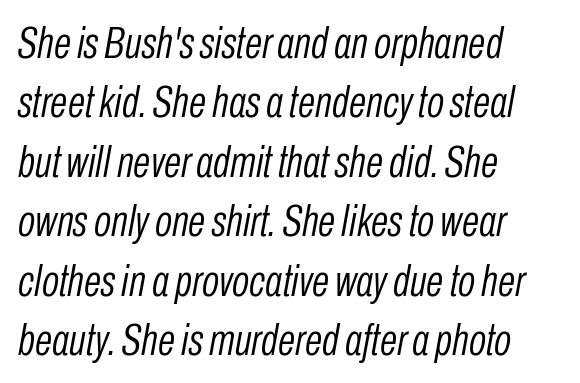
{"italic": "yes", "lean": "right", "slant_degrees": 10, "bold": "no", "weight": "light", "width": "condensed", "stroke_contrast": "low", "x_height": "medium", "monospaced": "no", "underline": "no", "align": "left", "line_spacing": "normal", "line_spacing_ratio": 1.32, "letter_spacing": "normal", "letter_spacing_em": 0.0, "glyph_px": 45}
